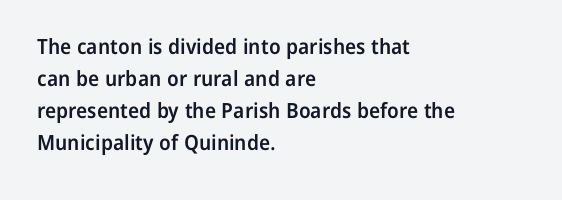
The image shows 21 px text type, upright; set left-aligned, normal line spacing (1.53x), normal letter spacing, not underlined.
